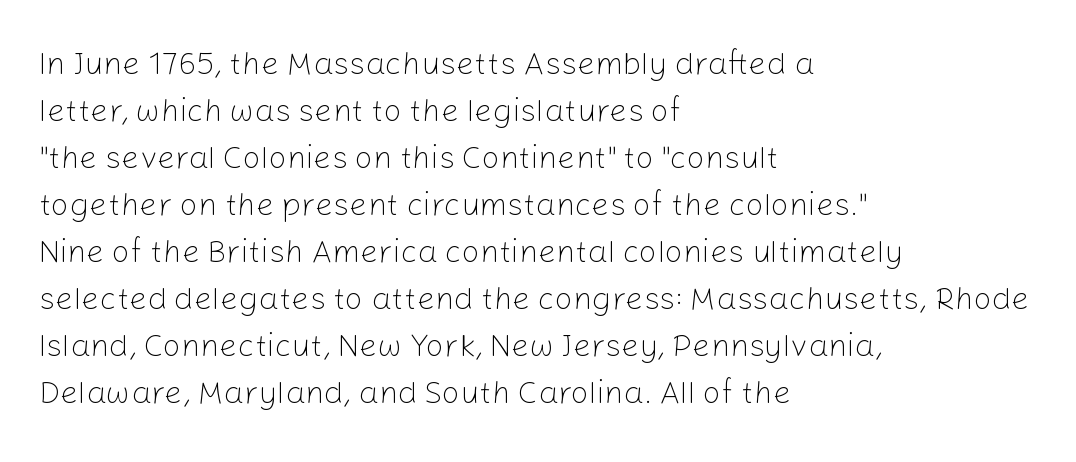
The image shows 32 px light sans-serif type, upright; set left-aligned, normal line spacing (1.47x), normal letter spacing, not underlined; low stroke contrast and a medium x-height.
